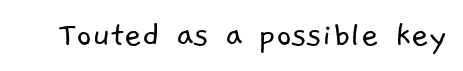
{"serif": "no", "bold": "no", "weight": "light", "width": "normal", "stroke_contrast": "low", "x_height": "medium", "monospaced": "no", "underline": "no", "letter_spacing": "normal", "letter_spacing_em": 0.0, "glyph_px": 38}
